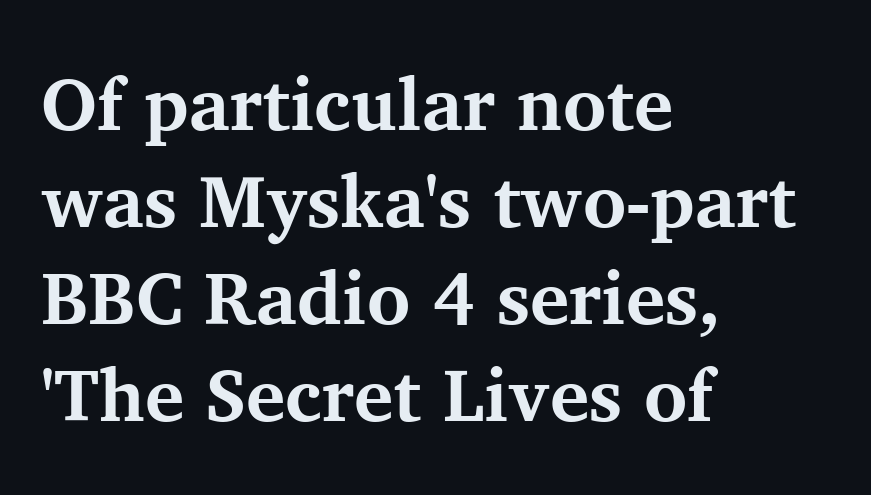
The image shows 74 px bold serif type, upright; set left-aligned, normal line spacing (1.31x), normal letter spacing, not underlined; medium stroke contrast and a medium x-height.
